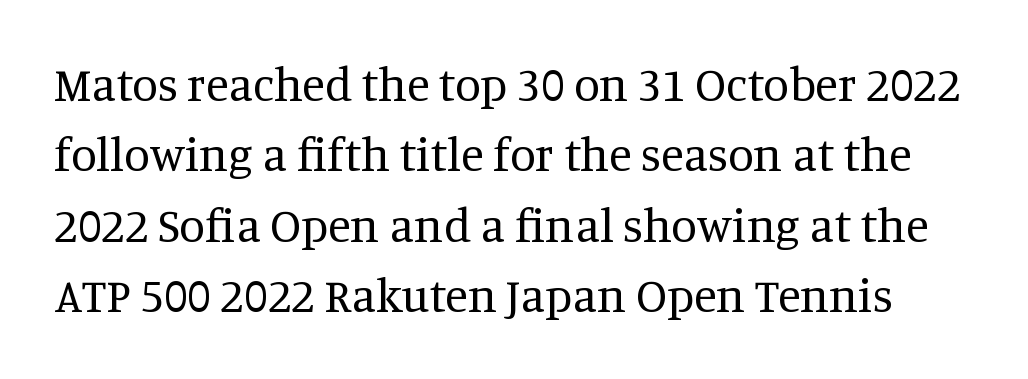
{"serif": "yes", "italic": "no", "bold": "no", "weight": "regular", "width": "normal", "stroke_contrast": "medium", "x_height": "large", "monospaced": "no", "underline": "no", "line_spacing": "normal", "line_spacing_ratio": 1.5, "letter_spacing": "normal", "letter_spacing_em": 0.0, "glyph_px": 47}
